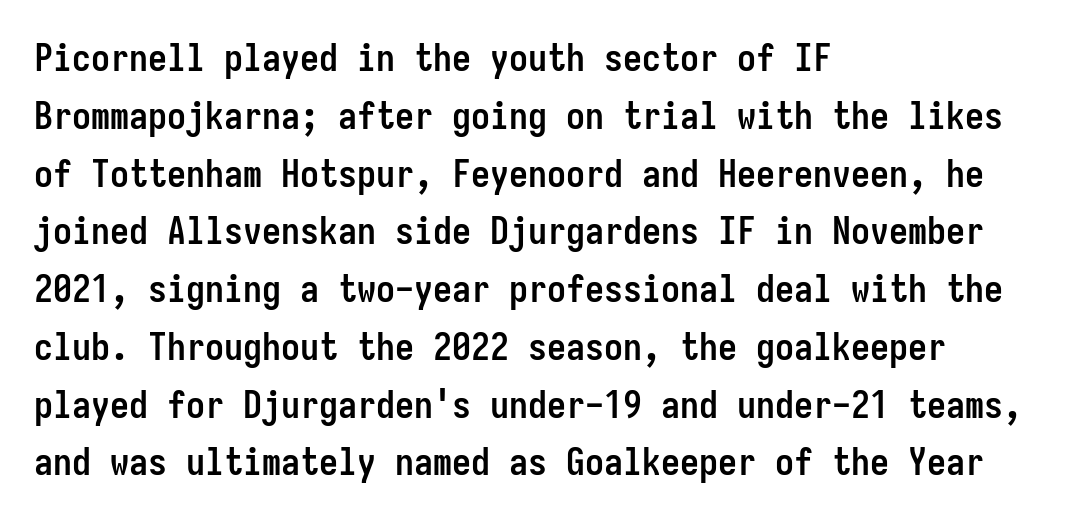
The image shows 38 px semibold, condensed sans-serif type, upright, monospaced; set left-aligned, normal line spacing (1.52x), normal letter spacing, not underlined; low stroke contrast and a medium x-height.
